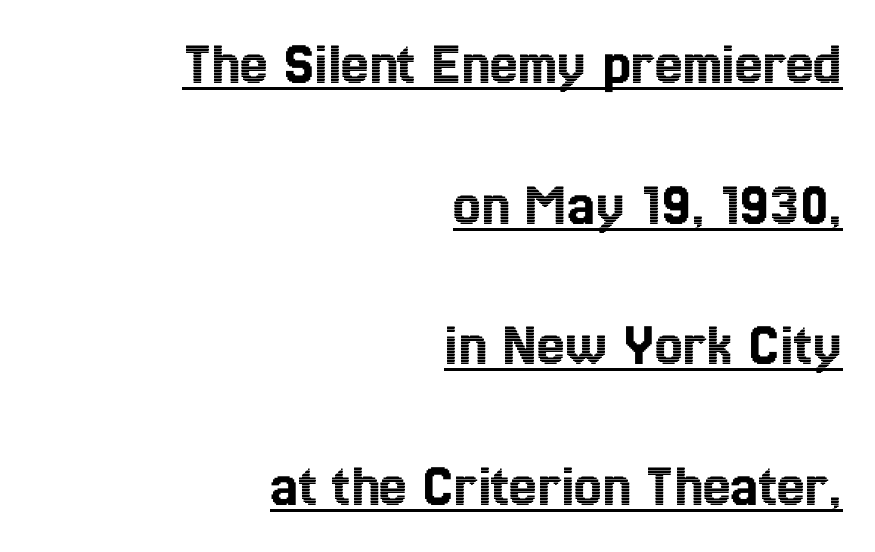
Notice how the passage keeps a crisp vertical edge on the right only. This rendering leaves character spacing at its baseline value. Line spacing here is loose. You could not count columns in this text — the font is proportionally spaced.
